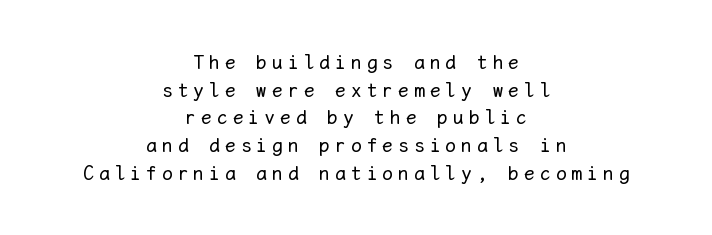
Q: Is the text bold? A: No.
Q: Is the text italic (slanted)? A: No, it is upright.
Q: Is the text underlined? A: No.
Q: How is the paragraph aligned? A: Centered.
Q: Is the spacing between letters normal or unusually wide? A: Unusually wide.
Q: Is the spacing between lines tight, normal or loose? A: Normal.
